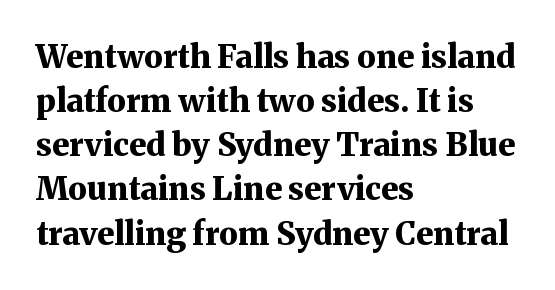
The image shows 32 px bold serif type, upright; set left-aligned, normal line spacing (1.38x), normal letter spacing, not underlined; medium stroke contrast and a medium x-height.
